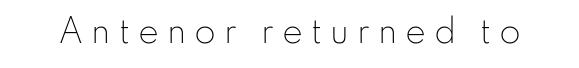
Q: Is the text bold? A: No.
Q: Is the text italic (slanted)? A: No, it is upright.
Q: Is the typeface a serif or a sans-serif typeface? A: Sans-serif.
Q: Is the text underlined? A: No.
Q: Is the spacing between letters normal or unusually wide? A: Unusually wide.
Q: Width (condensed, normal, or wide)? A: Normal.
Q: Stroke contrast? A: Low.
Q: x-height? A: Small.
Q: Monospaced? A: No.
